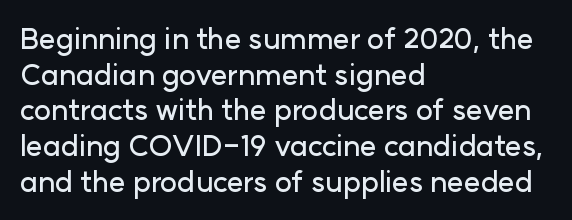
The image shows 29 px sans-serif type, upright; set left-aligned, line spacing 1.23x, normal letter spacing, not underlined; low stroke contrast and a medium x-height.
